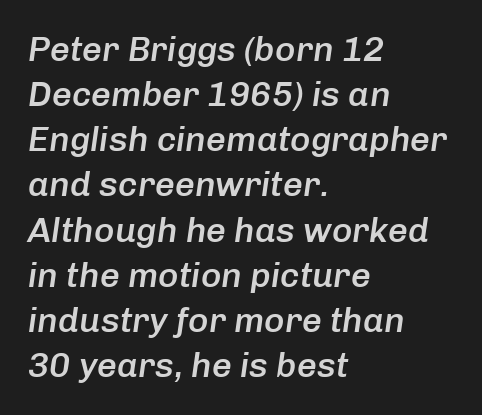
Q: Is the text bold? A: Semi-bold.
Q: Is the text italic (slanted)? A: Yes, it leans right by about 8 degrees.
Q: Is the text underlined? A: No.
Q: How is the paragraph aligned? A: Left-aligned.
Q: Is the spacing between letters normal or unusually wide? A: Normal.
Q: Is the spacing between lines tight, normal or loose? A: Normal.
Q: Width (condensed, normal, or wide)? A: Normal.
Q: Stroke contrast? A: Low.
Q: x-height? A: Medium.
Q: Monospaced? A: No.
